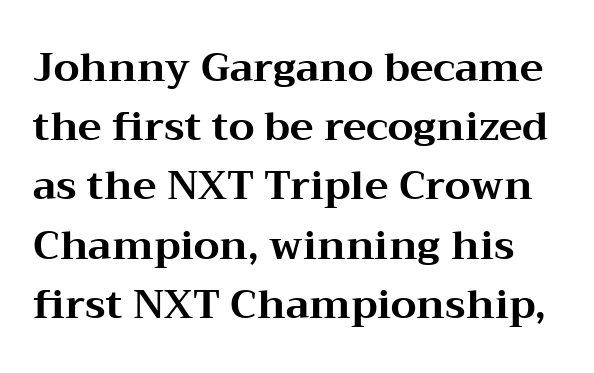
Upright lettering throughout. The space directly below the letters is spotless. Set as a true bold cut, around the 700 mark. Default kerning and tracking; the words read as compact shapes. Rows of type keep a routine distance in the vertical direction.
